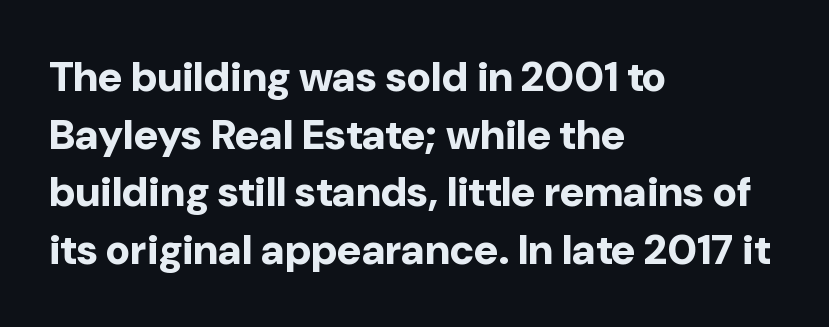
A typesetter would call this leading conventional body-copy spacing. The letters sit at their default tracking, neither squeezed nor spread. The designer went with a sans here, leaving each stem footless. The passage shown is emphatically bold. Every stem runs plumb, perpendicular to the baseline. Decoration check: the copy has no underline.
